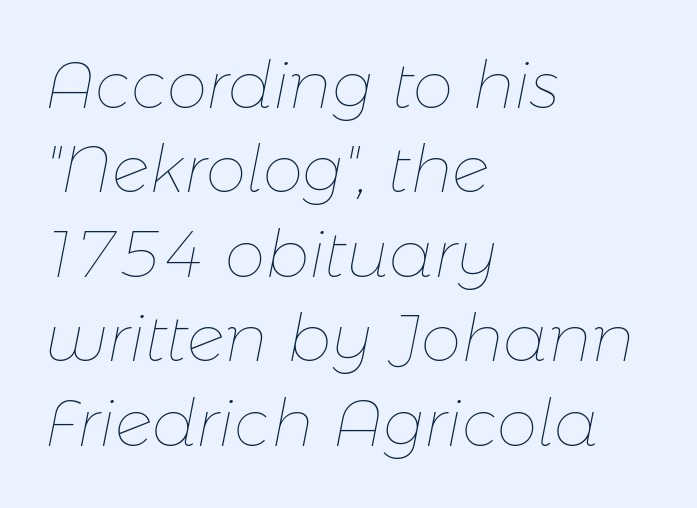
Q: Is the text bold? A: No.
Q: Is the text italic (slanted)? A: Yes, it leans right by about 11 degrees.
Q: Is the text underlined? A: No.
Q: How is the paragraph aligned? A: Left-aligned.
Q: Is the spacing between letters normal or unusually wide? A: Normal.
Q: Is the spacing between lines tight, normal or loose? A: Normal.
Q: Width (condensed, normal, or wide)? A: Normal.
Q: Stroke contrast? A: Low.
Q: x-height? A: Medium.
Q: Monospaced? A: No.
